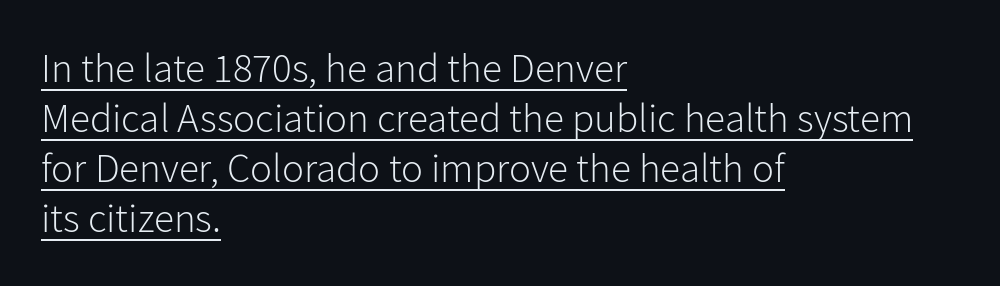
The image shows 41 px light sans-serif type, upright; set left-aligned, line spacing 1.22x, normal letter spacing, underlined; low stroke contrast and a medium x-height.
